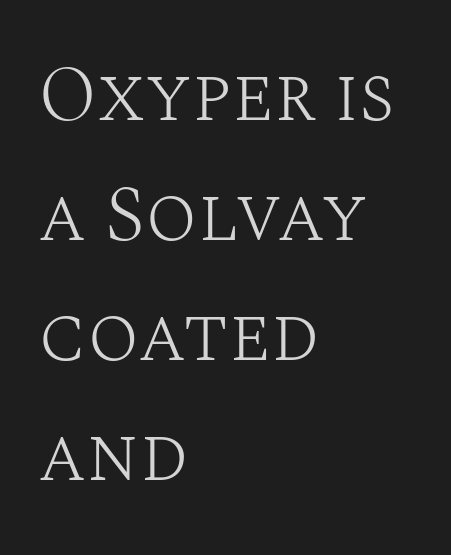
{"serif": "yes", "italic": "no", "bold": "no", "weight": "light", "width": "normal", "stroke_contrast": "medium", "x_height": "large", "monospaced": "no", "underline": "no", "align": "left", "line_spacing": "normal", "line_spacing_ratio": 1.56, "letter_spacing": "normal", "letter_spacing_em": 0.0, "glyph_px": 77}
